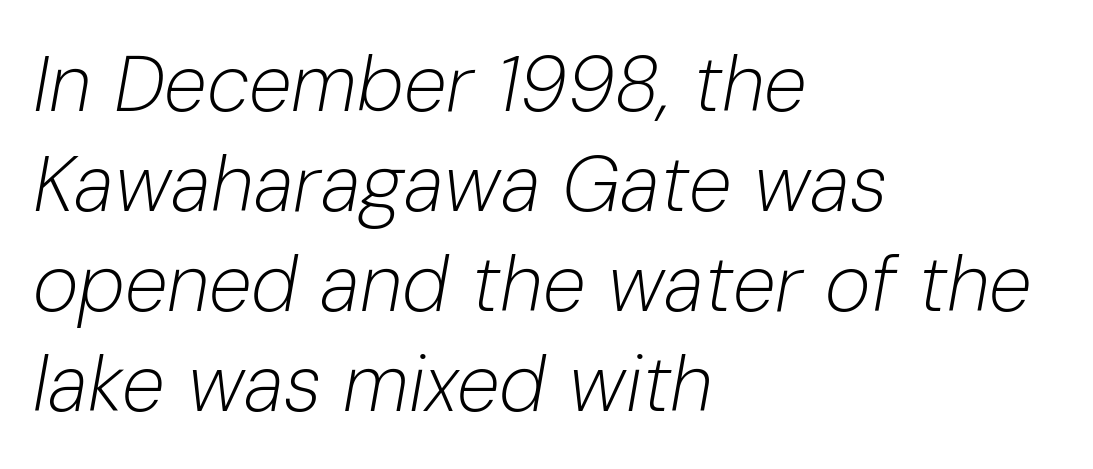
Q: Is the text bold? A: No.
Q: Is the text italic (slanted)? A: Yes, it leans right by about 10 degrees.
Q: Is the text underlined? A: No.
Q: How is the paragraph aligned? A: Left-aligned.
Q: Is the spacing between letters normal or unusually wide? A: Normal.
Q: Is the spacing between lines tight, normal or loose? A: Normal.
Q: Width (condensed, normal, or wide)? A: Normal.
Q: Stroke contrast? A: Low.
Q: x-height? A: Medium.
Q: Monospaced? A: No.
